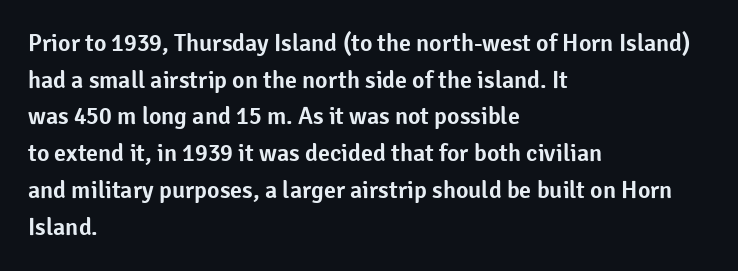
Q: Is the text italic (slanted)? A: No, it is upright.
Q: Is the text underlined? A: No.
Q: How is the paragraph aligned? A: Left-aligned.
Q: Is the spacing between letters normal or unusually wide? A: Normal.
Q: Is the spacing between lines tight, normal or loose? A: Normal.
